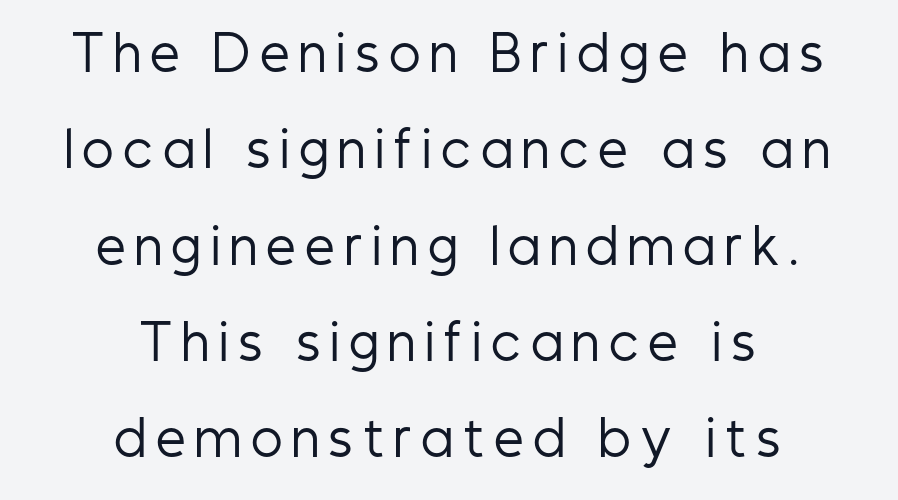
{"serif": "no", "italic": "no", "bold": "no", "weight": "regular", "width": "condensed", "stroke_contrast": "low", "x_height": "medium", "monospaced": "no", "underline": "no", "align": "center", "line_spacing": "loose", "line_spacing_ratio": 2.05, "letter_spacing": "wide", "letter_spacing_em": 0.21, "glyph_px": 47}
